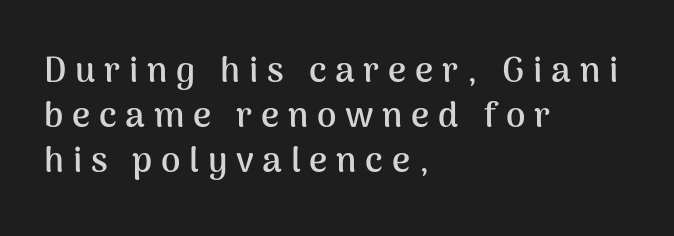
{"serif": "no", "italic": "no", "bold": "yes", "weight": "semibold", "width": "normal", "stroke_contrast": "medium", "x_height": "medium", "monospaced": "no", "underline": "no", "align": "left", "line_spacing": "normal", "line_spacing_ratio": 1.28, "letter_spacing": "wide", "letter_spacing_em": 0.25, "glyph_px": 35}
